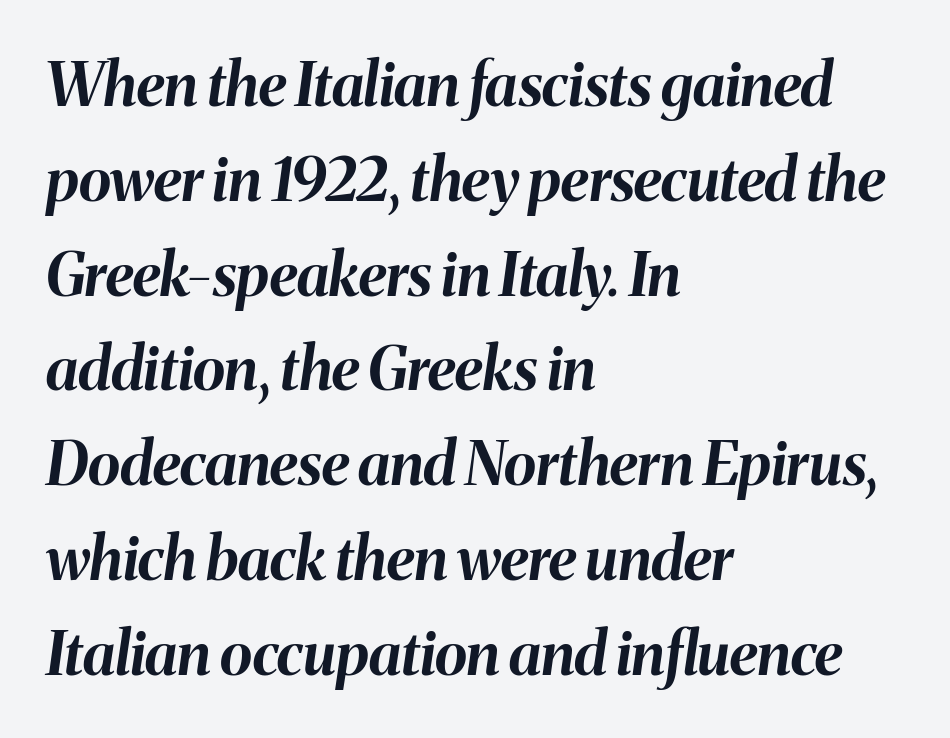
Q: Is the text bold? A: Yes.
Q: Is the text italic (slanted)? A: Yes, it leans right by about 8 degrees.
Q: Is the text underlined? A: No.
Q: How is the paragraph aligned? A: Left-aligned.
Q: Is the spacing between letters normal or unusually wide? A: Normal.
Q: Is the spacing between lines tight, normal or loose? A: Normal.
Q: Width (condensed, normal, or wide)? A: Normal.
Q: Stroke contrast? A: Medium.
Q: x-height? A: Medium.
Q: Monospaced? A: No.
